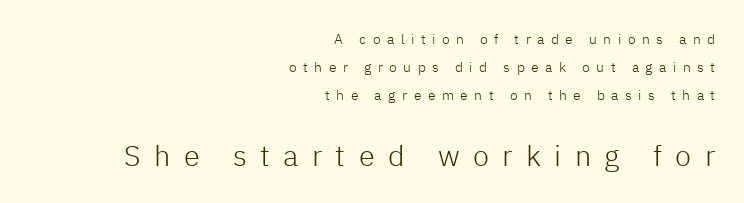
{"serif": "no", "italic": "no", "bold": "no", "weight": "light", "width": "normal", "stroke_contrast": "low", "x_height": "medium", "monospaced": "no", "underline": "no", "align": "right", "line_spacing": "loose", "line_spacing_ratio": 1.99, "letter_spacing": "wide", "letter_spacing_em": 0.46, "larger_block": "second", "size_ratio": 2.07, "glyph_px": 29}
